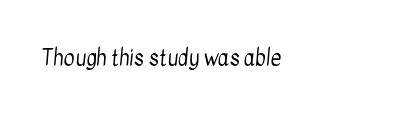
Q: Is the text bold? A: No.
Q: Is the text underlined? A: No.
Q: Is the spacing between letters normal or unusually wide? A: Normal.
